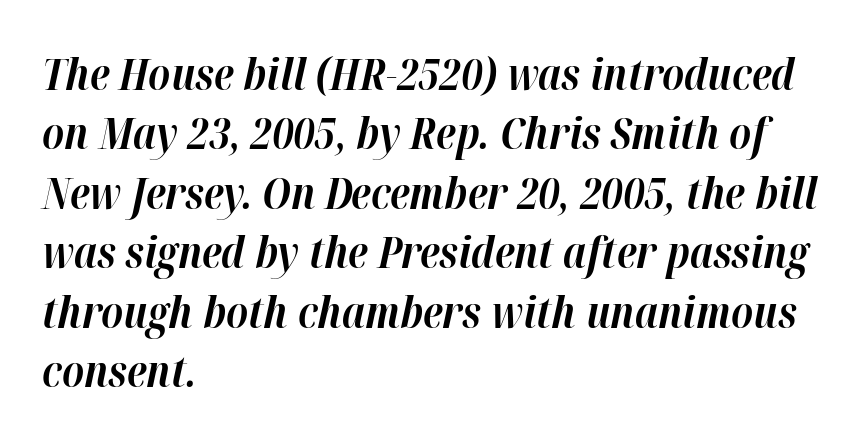
{"italic": "yes", "lean": "right", "slant_degrees": 12, "bold": "yes", "weight": "bold", "width": "normal", "stroke_contrast": "high", "x_height": "medium", "monospaced": "no", "underline": "no", "align": "left", "line_spacing": "normal", "line_spacing_ratio": 1.35, "letter_spacing": "normal", "letter_spacing_em": 0.0, "glyph_px": 44}
